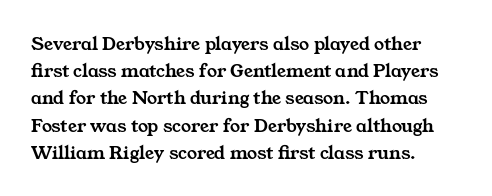
Q: Is the text underlined? A: No.
Q: How is the paragraph aligned? A: Left-aligned.
Q: Is the spacing between letters normal or unusually wide? A: Normal.
Q: Is the spacing between lines tight, normal or loose? A: Normal.
